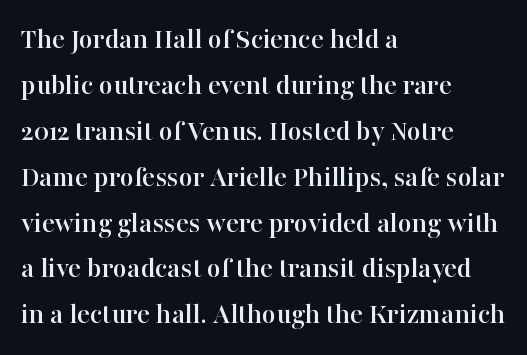
Check under the words: just untouched page. Summary of vertical rhythm: regular, with standard interline spacing. Do the characters align in a grid? No, the font is proportional. The type sits square on the baseline with zero lean. A serif font was chosen for this passage.
